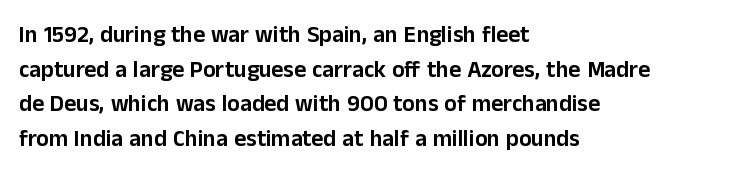
{"italic": "no", "underline": "no", "align": "left", "line_spacing": "normal", "line_spacing_ratio": 1.51, "letter_spacing": "normal", "letter_spacing_em": 0.0, "glyph_px": 23}
